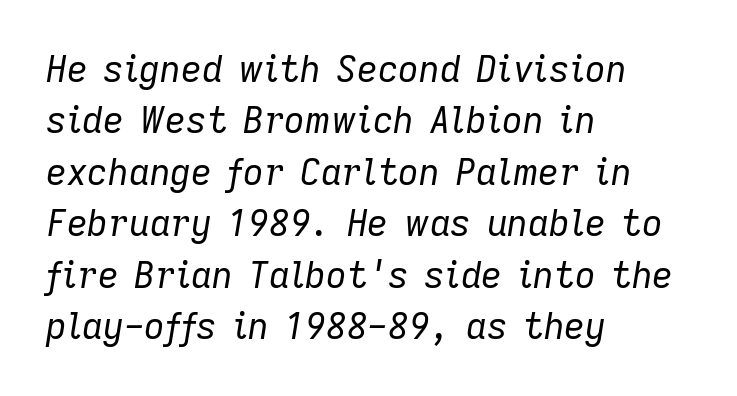
Q: Is the text bold? A: No.
Q: Is the text italic (slanted)? A: Yes, it leans right by about 9 degrees.
Q: Is the text underlined? A: No.
Q: How is the paragraph aligned? A: Left-aligned.
Q: Is the spacing between letters normal or unusually wide? A: Normal.
Q: Is the spacing between lines tight, normal or loose? A: Normal.
Q: Width (condensed, normal, or wide)? A: Normal.
Q: Stroke contrast? A: Low.
Q: x-height? A: Medium.
Q: Monospaced? A: No.
